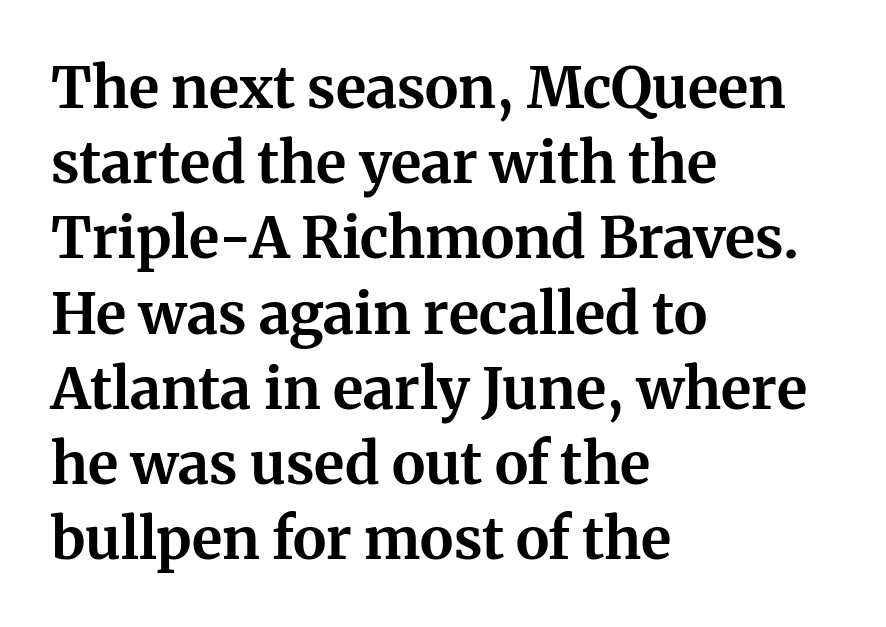
Look at the tracking — it's just the regular setting, nothing added. Varying glyph widths throughout — classic text-font behaviour. In terms of posture, this sample is upright. Compared with a centered layout, this one pins lines to the left instead.
